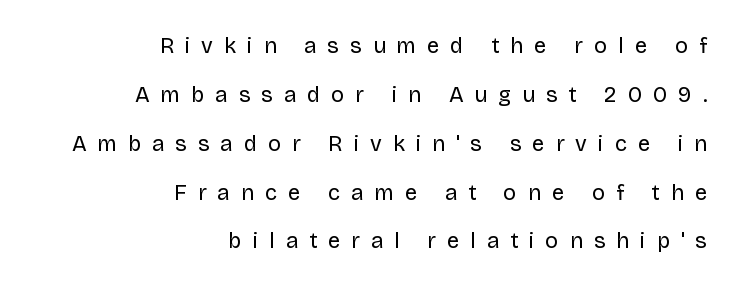
The image shows 22 px text type, upright; set right-aligned, loose line spacing (2.22x), unusually wide letter spacing (+0.5 em), not underlined.
